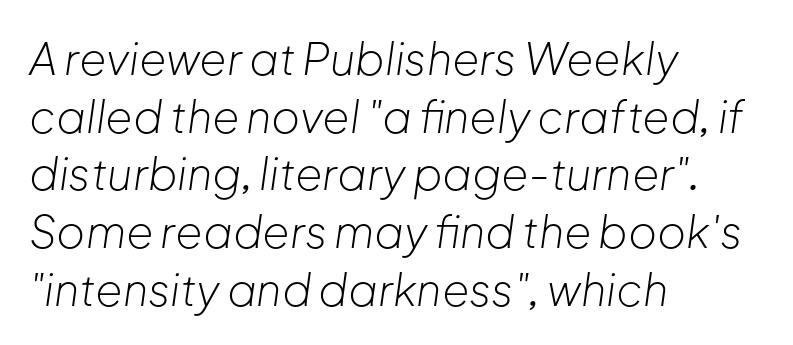
The image shows 44 px light type, italic (leaning right); set left-aligned, normal line spacing (1.31x), normal letter spacing, not underlined; low stroke contrast and a medium x-height.
